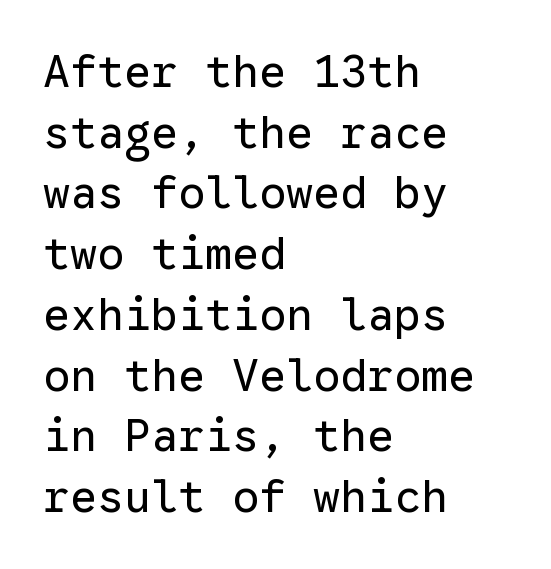
{"serif": "no", "italic": "no", "bold": "no", "weight": "regular", "width": "normal", "stroke_contrast": "low", "x_height": "medium", "monospaced": "yes", "underline": "no", "align": "left", "line_spacing": "normal", "line_spacing_ratio": 1.35, "letter_spacing": "normal", "letter_spacing_em": 0.0, "glyph_px": 45}
